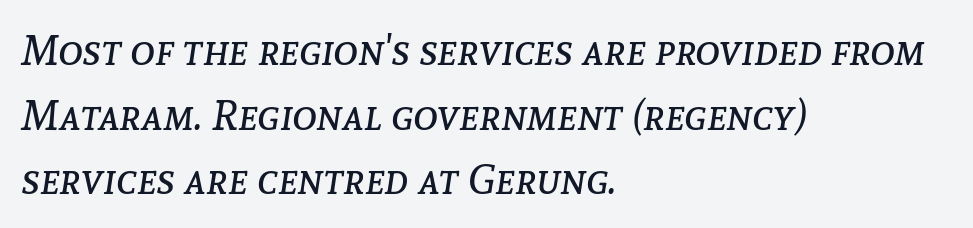
Q: Is the text bold? A: No.
Q: Is the text italic (slanted)? A: Yes, it leans right by about 8 degrees.
Q: Is the text underlined? A: No.
Q: How is the paragraph aligned? A: Left-aligned.
Q: Is the spacing between letters normal or unusually wide? A: Normal.
Q: Is the spacing between lines tight, normal or loose? A: Normal.
Q: Width (condensed, normal, or wide)? A: Normal.
Q: Stroke contrast? A: Low.
Q: x-height? A: Medium.
Q: Monospaced? A: No.
